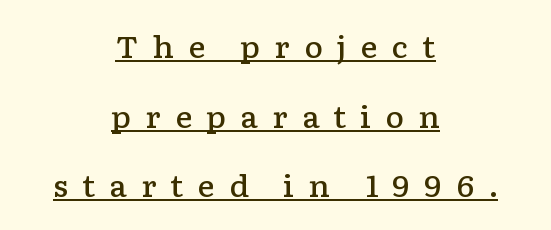
The image shows 29 px semibold, wide serif type, upright; set centered, loose line spacing (2.4x), unusually wide letter spacing (+0.48 em), underlined; low stroke contrast and a medium x-height.
